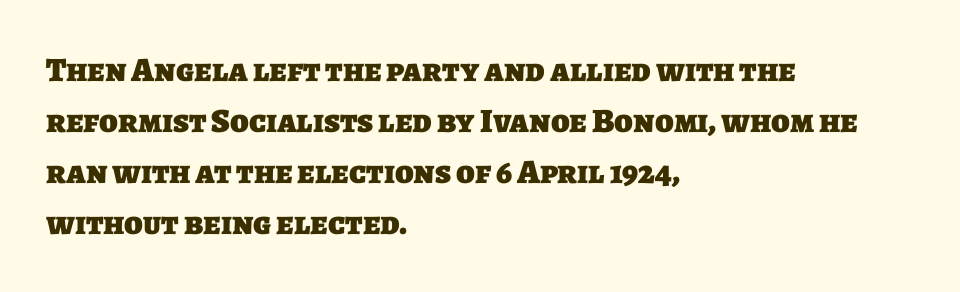
Where is the straight margin? On the left. Summary of weight: heavy, a full bold. The face used here is a sans, in the tradition of grotesques and geometrics. In terms of leading, this rendering sits right in the middle. The string is rendered with underlining switched off. A typesetter would call this zero additional tracking.
